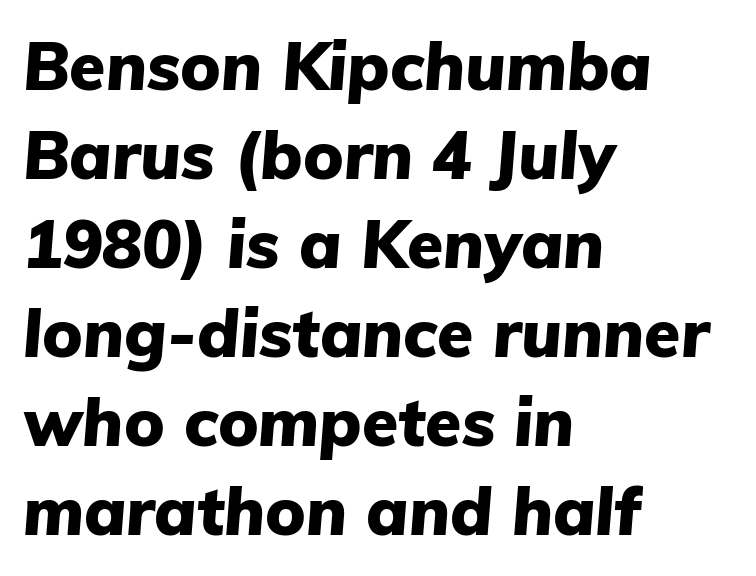
Q: Is the text bold? A: Yes.
Q: Is the text italic (slanted)? A: Yes, it leans right by about 5 degrees.
Q: Is the text underlined? A: No.
Q: How is the paragraph aligned? A: Left-aligned.
Q: Is the spacing between letters normal or unusually wide? A: Normal.
Q: Is the spacing between lines tight, normal or loose? A: Normal.
Q: Width (condensed, normal, or wide)? A: Normal.
Q: Stroke contrast? A: Low.
Q: x-height? A: Medium.
Q: Monospaced? A: No.
